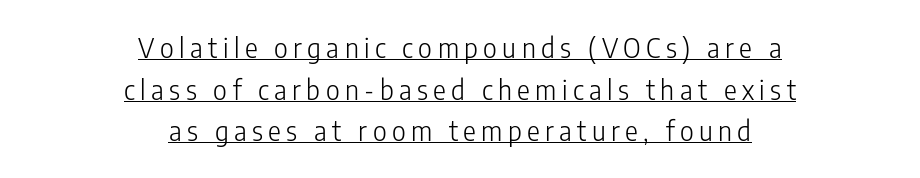
{"italic": "no", "bold": "no", "underline": "yes", "align": "center", "line_spacing": "normal", "line_spacing_ratio": 1.54, "letter_spacing": "wide", "letter_spacing_em": 0.2, "glyph_px": 27}
